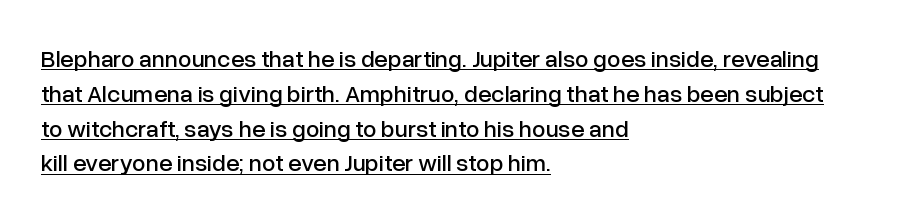
Students, observe the line beneath the letters — that is underlining. The gaps between neighbouring characters are ordinary and unremarkable. Reading down the column, the eye jumps a familiar distance to each next line. Italic: no, the glyphs are upright roman.
